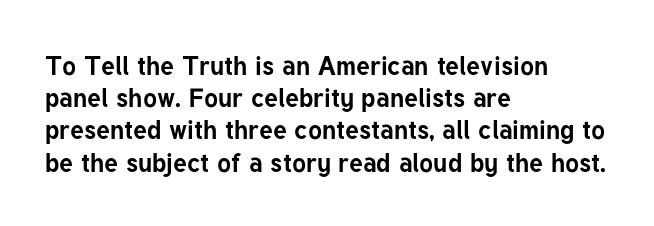
Descenders hang freely into open space. Rendered with straight, roman letterforms. The strokes are fattened all the way to bold. This rendering uses left alignment, leaving the right contour irregular.
